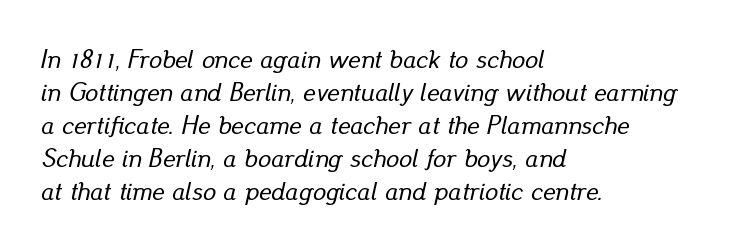
{"italic": "yes", "lean": "right", "slant_degrees": 13, "underline": "no", "align": "left", "line_spacing": "normal", "line_spacing_ratio": 1.27, "letter_spacing": "normal", "letter_spacing_em": 0.0, "glyph_px": 26}
